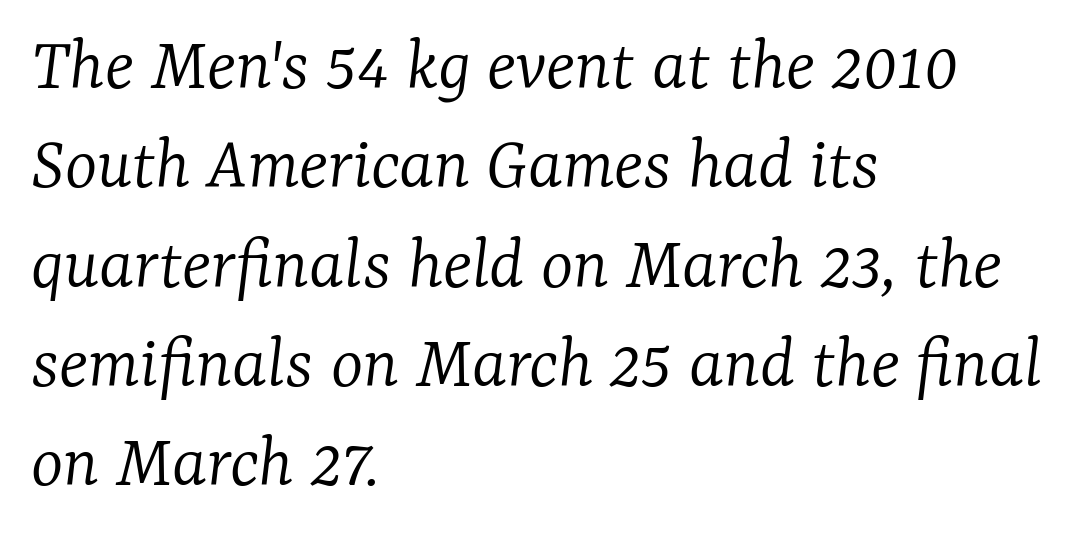
Descenders are the only things crossing below the line. This sample uses a serif face. Default kerning and tracking; the words read as compact shapes. When letters slant like this, we call the style italic. Proportional: the letters do not fall into vertical columns.
